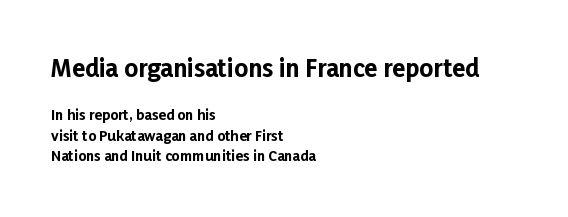
Notice how thick the strokes are: this is what a full bold looks like. Characters remain perfectly vertical along every line. Type size steps down from the first block to the second. The line texture is even and compact thanks to regular tracking.
